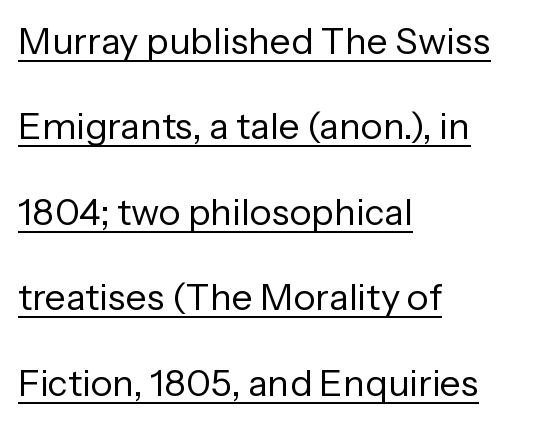
The image shows 37 px regular-weight sans-serif type, upright; set left-aligned, loose line spacing (2.31x), normal letter spacing, underlined; low stroke contrast and a medium x-height.
